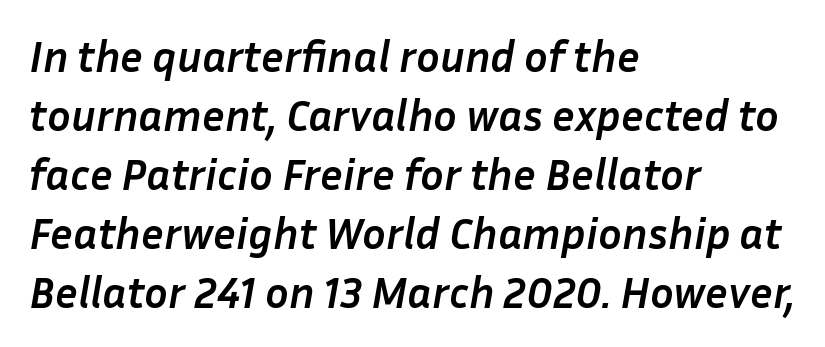
The image shows 44 px semibold type, italic (leaning right); set left-aligned, normal line spacing (1.34x), normal letter spacing, not underlined; low stroke contrast and a medium x-height.
